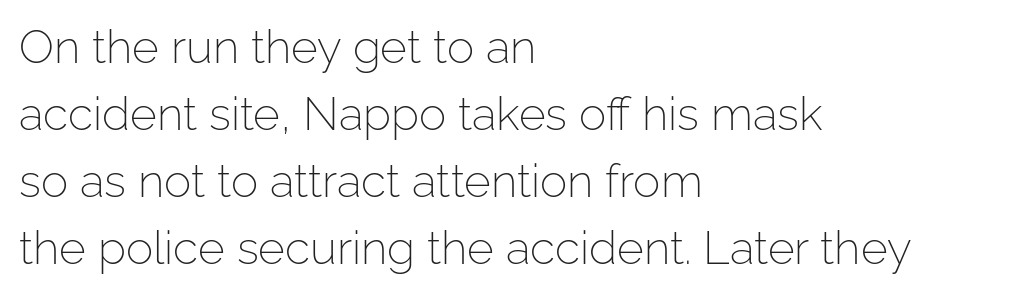
{"serif": "no", "italic": "no", "bold": "no", "weight": "light", "width": "normal", "stroke_contrast": "low", "x_height": "medium", "monospaced": "no", "underline": "no", "align": "left", "line_spacing": "normal", "line_spacing_ratio": 1.46, "letter_spacing": "normal", "letter_spacing_em": 0.0, "glyph_px": 46}
